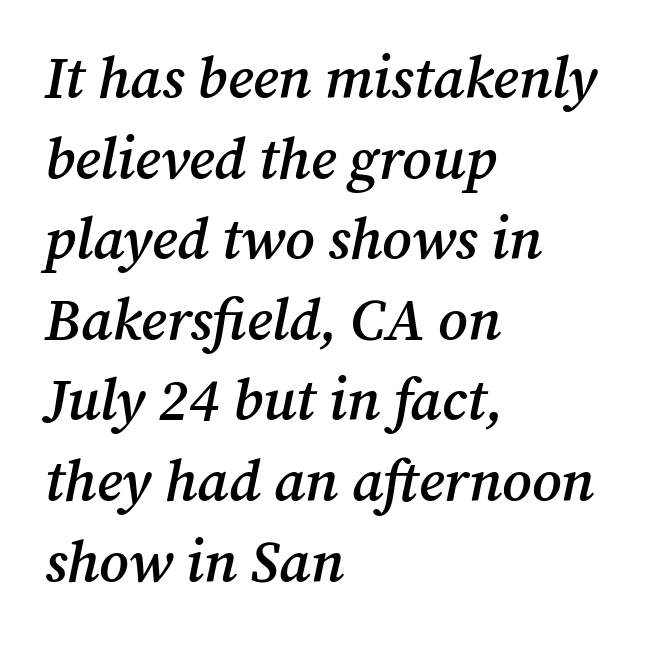
{"serif": "yes", "italic": "yes", "lean": "right", "slant_degrees": 12, "bold": "semi", "weight": "semibold", "width": "normal", "stroke_contrast": "medium", "x_height": "medium", "monospaced": "no", "underline": "no", "align": "left", "line_spacing": "normal", "line_spacing_ratio": 1.39, "letter_spacing": "normal", "letter_spacing_em": 0.0, "glyph_px": 58}
